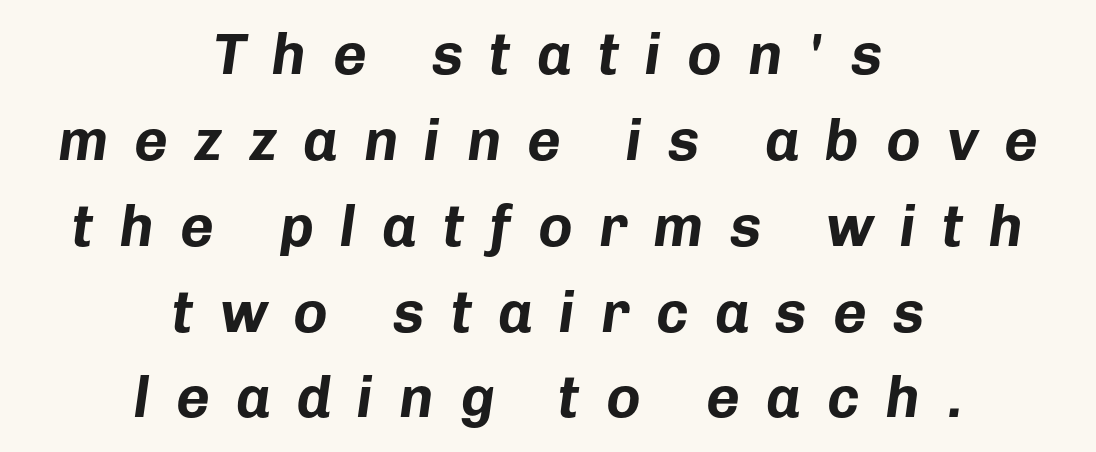
Strokes here are thick enough to call this a true bold. This sample has the flowing, uneven cadence of proportional lettering. Compared with typical body copy, the letter spacing here is much looser. Teacher's note: observe the equal gaps on both sides — that is centered alignment. A typesetter would mark this as italic. No word sits above an underline.
